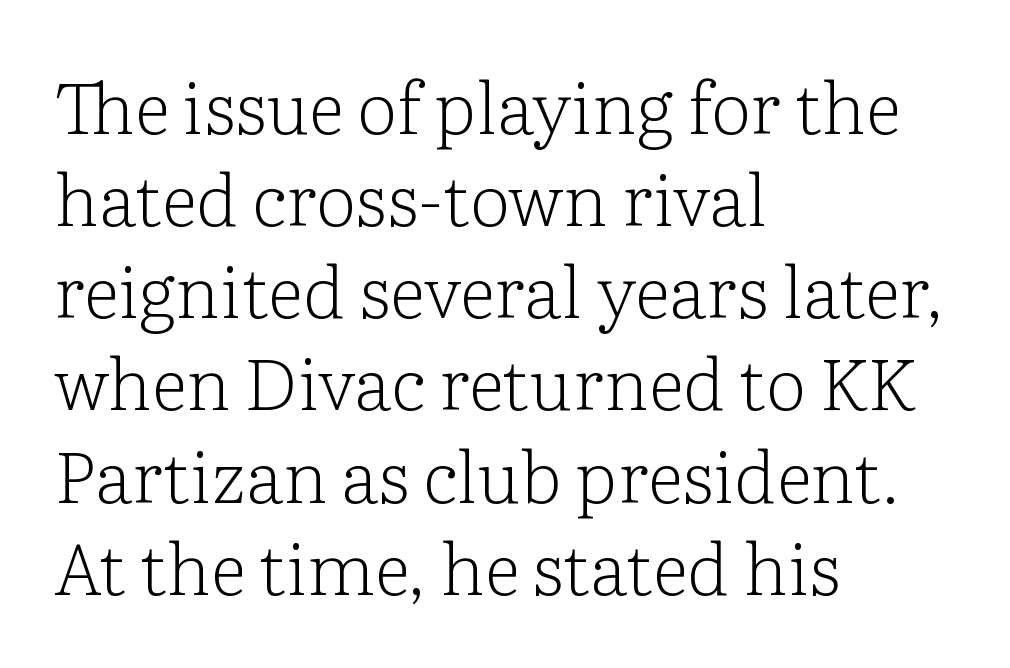
Q: Is the text bold? A: No.
Q: Is the text italic (slanted)? A: No, it is upright.
Q: Is the typeface a serif or a sans-serif typeface? A: Serif.
Q: Is the text underlined? A: No.
Q: How is the paragraph aligned? A: Left-aligned.
Q: Is the spacing between letters normal or unusually wide? A: Normal.
Q: Is the spacing between lines tight, normal or loose? A: Normal.
Q: Width (condensed, normal, or wide)? A: Normal.
Q: Stroke contrast? A: Low.
Q: x-height? A: Medium.
Q: Monospaced? A: No.
